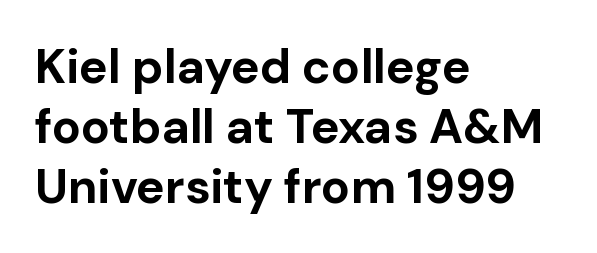
The image shows 48 px bold sans-serif type, upright; set left-aligned, normal line spacing (1.25x), normal letter spacing, not underlined; low stroke contrast and a medium x-height.
